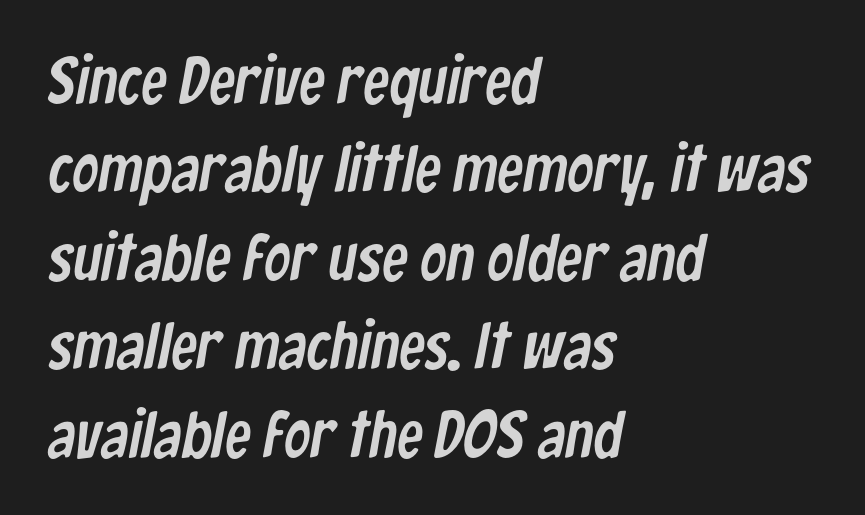
The image shows 66 px condensed sans-serif type; set left-aligned, normal line spacing (1.34x), normal letter spacing, not underlined; low stroke contrast and a medium x-height.
